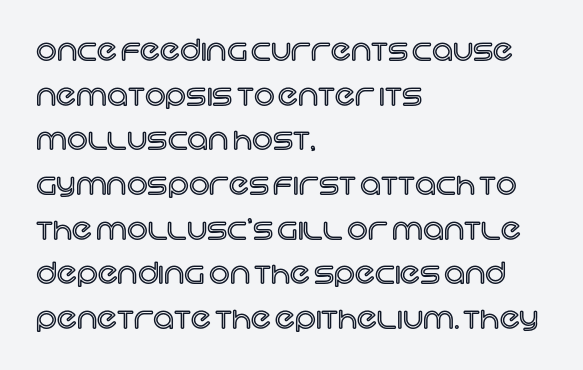
Q: Is the text italic (slanted)? A: No, it is upright.
Q: Is the text underlined? A: No.
Q: How is the paragraph aligned? A: Left-aligned.
Q: Is the spacing between letters normal or unusually wide? A: Normal.
Q: Is the spacing between lines tight, normal or loose? A: Normal.
Q: Width (condensed, normal, or wide)? A: Normal.
Q: x-height? A: Large.
Q: Monospaced? A: No.
